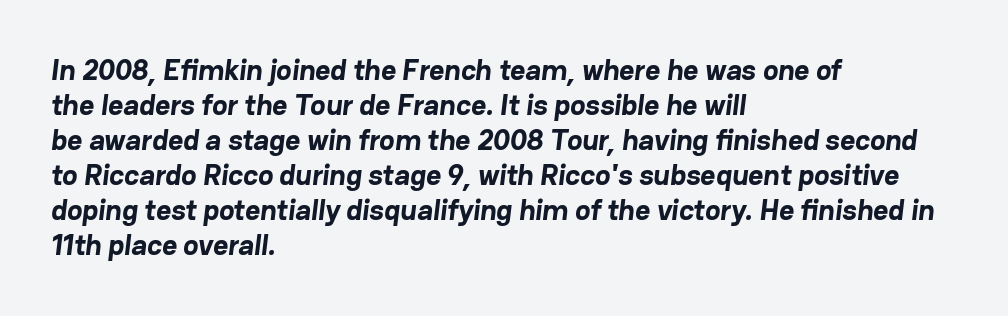
The image shows 29 px bold sans-serif type; set left-aligned, line spacing 1.21x, normal letter spacing, not underlined; low stroke contrast and a medium x-height.
